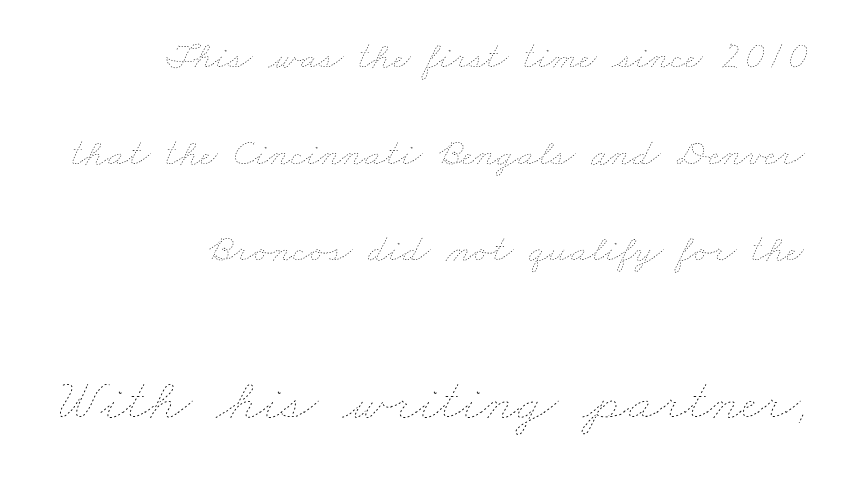
{"bold": "no", "weight": "thin", "width": "wide", "stroke_contrast": "low", "x_height": "small", "monospaced": "no", "underline": "no", "align": "right", "line_spacing": "loose", "line_spacing_ratio": 2.48, "letter_spacing": "normal", "letter_spacing_em": 0.0, "larger_block": "second", "size_ratio": 1.51, "glyph_px": 59}
